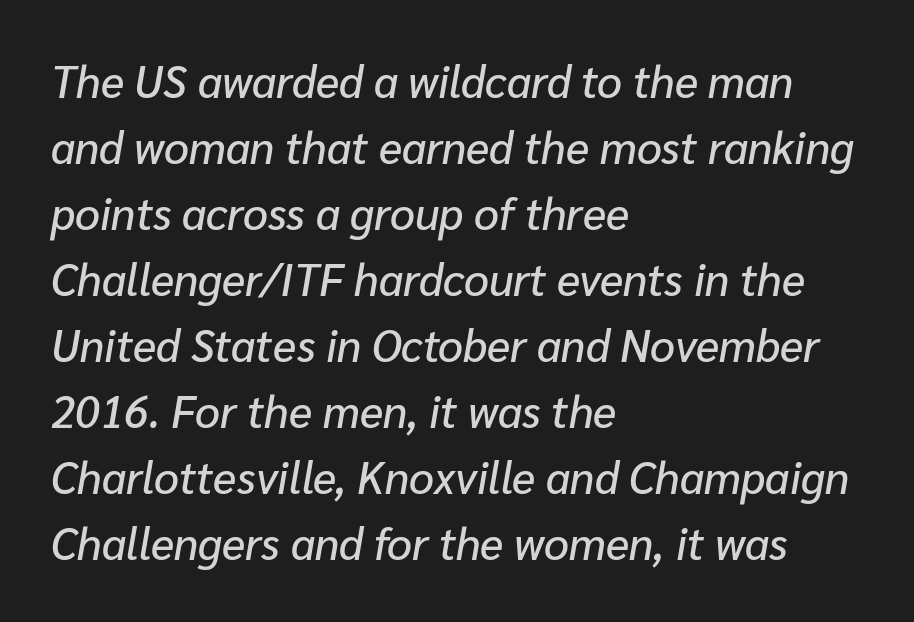
The image shows 44 px text type, italic (leaning right); set left-aligned, normal line spacing (1.5x), normal letter spacing, not underlined; low stroke contrast and a medium x-height.
